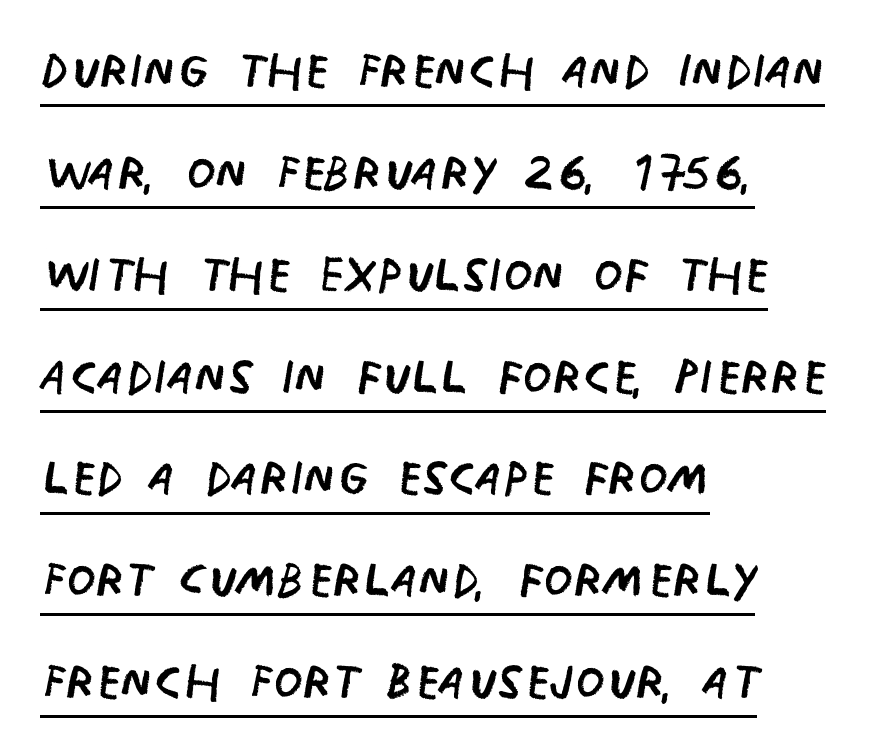
Q: Is the text bold? A: No.
Q: Is the typeface a serif or a sans-serif typeface? A: Sans-serif.
Q: Is the text underlined? A: Yes.
Q: How is the paragraph aligned? A: Left-aligned.
Q: Is the spacing between letters normal or unusually wide? A: Normal.
Q: Is the spacing between lines tight, normal or loose? A: Normal.
Q: Width (condensed, normal, or wide)? A: Condensed.
Q: Stroke contrast? A: Low.
Q: x-height? A: Large.
Q: Monospaced? A: No.
